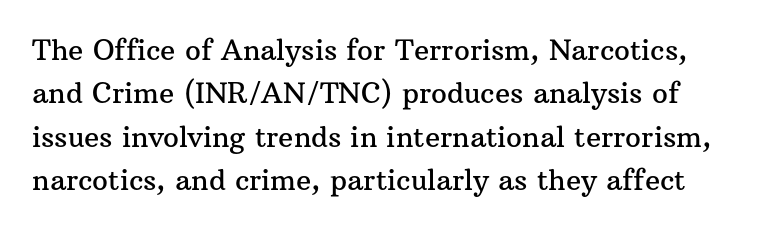
Q: Is the text italic (slanted)? A: No, it is upright.
Q: Is the typeface a serif or a sans-serif typeface? A: Serif.
Q: Is the text underlined? A: No.
Q: Is the spacing between letters normal or unusually wide? A: Normal.
Q: Is the spacing between lines tight, normal or loose? A: Normal.
Q: Width (condensed, normal, or wide)? A: Normal.
Q: Stroke contrast? A: Medium.
Q: x-height? A: Medium.
Q: Monospaced? A: No.
